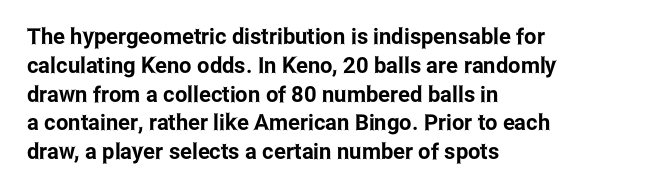
Descender tails drop into unmarked territory. Horizontal alignment here is leftward, the default for most running prose. Does extra space separate the letters? No, they use regular spacing. Upright lettering throughout. Evenly set lines give the paragraph a standard silhouette.
